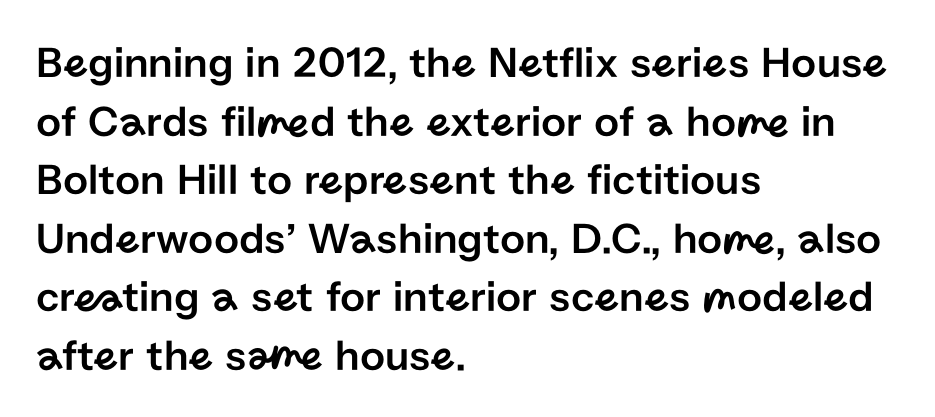
Q: Is the text italic (slanted)? A: No, it is upright.
Q: Is the typeface a serif or a sans-serif typeface? A: Sans-serif.
Q: Is the text underlined? A: No.
Q: How is the paragraph aligned? A: Left-aligned.
Q: Is the spacing between letters normal or unusually wide? A: Normal.
Q: Is the spacing between lines tight, normal or loose? A: Normal.
Q: Width (condensed, normal, or wide)? A: Normal.
Q: Stroke contrast? A: Low.
Q: x-height? A: Medium.
Q: Monospaced? A: No.
